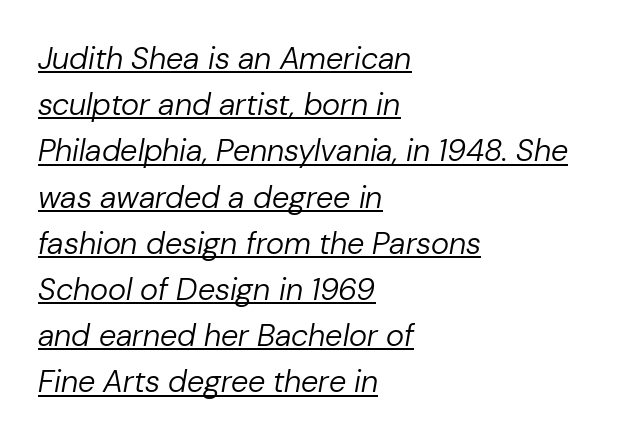
The string is rendered with underlining switched on. Each word holds together tightly as a unit, with standard inter-letter gaps. The passage is arranged the way most books set body copy — flush left. The rendering uses natural spacing where letterforms have individual widths. Rendered with sloped, italic letterforms.
